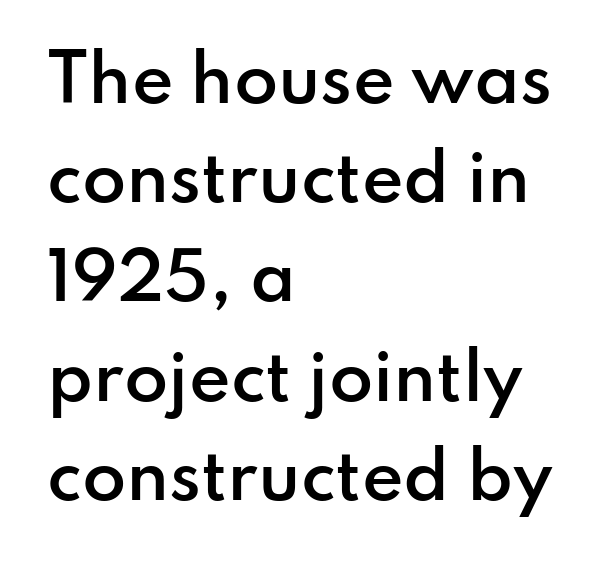
{"serif": "no", "italic": "no", "bold": "semi", "weight": "semibold", "width": "normal", "stroke_contrast": "low", "x_height": "small", "monospaced": "no", "underline": "no", "align": "left", "line_spacing": "normal", "line_spacing_ratio": 1.55, "letter_spacing": "normal", "letter_spacing_em": 0.0, "glyph_px": 64}
